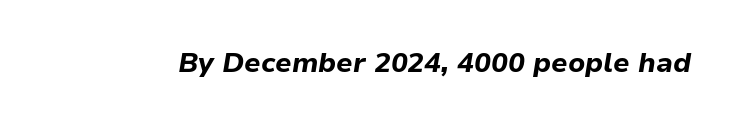
Q: Is the text bold? A: Yes.
Q: Is the text italic (slanted)? A: Yes, it leans right by about 9 degrees.
Q: Is the text underlined? A: No.
Q: Is the spacing between letters normal or unusually wide? A: Normal.
Q: Width (condensed, normal, or wide)? A: Normal.
Q: Stroke contrast? A: Low.
Q: x-height? A: Medium.
Q: Monospaced? A: No.
